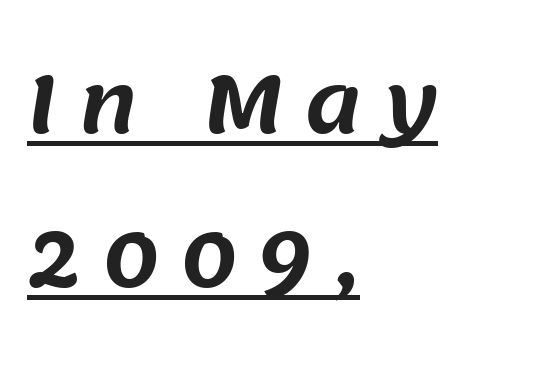
The gaps between neighbouring characters are conspicuously large. This is underlined copy, the kind a proofreader might mark for attention. Varying glyph widths throughout — classic text-font behaviour. Which margin do the lines hug? The left one — the right edge is uneven. Baseline-to-baseline distance is far greater than the letter height.
